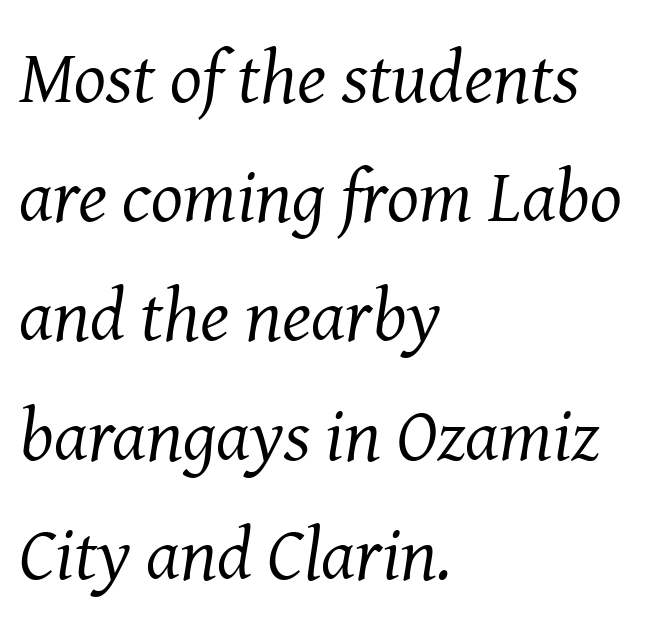
Is the block centered? No — it sits flush against the left margin. A typesetter would call this leading conventional body-copy spacing. Slanted lettering throughout. The letters advance in unequal steps, a hallmark of proportional type. Yep, those are serifs on the letters.
